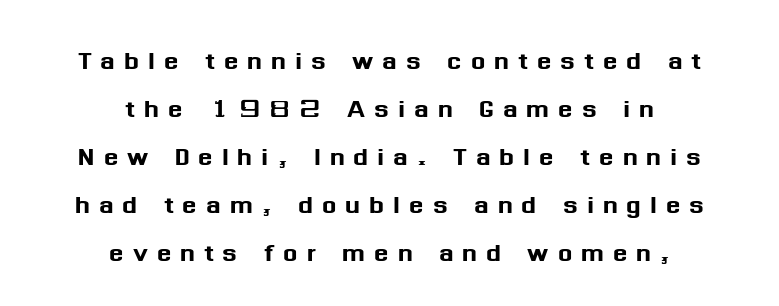
In terms of letterspacing, this is a distinctly airy, spread setting. A sans-serif font was chosen for this passage. Glance below the letters and you will spot only blank space. Compared with a flush-left layout, this one balances lines on the center instead. The designer left line spacing at the default.
